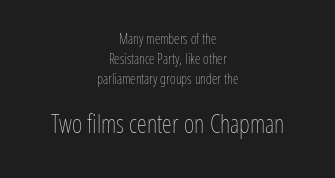
The axis of the letterforms is exactly vertical. Tracking value appears to be zero — textbook default spacing. Stems here are at most as thick as an everyday book face. The lines in this sample share a center point and differ in where they start and stop.
